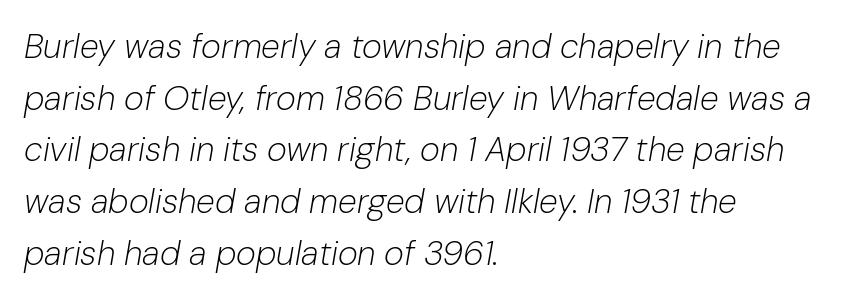
The image shows 34 px light type, italic (leaning right); set left-aligned, normal line spacing (1.52x), normal letter spacing, not underlined; low stroke contrast and a medium x-height.
